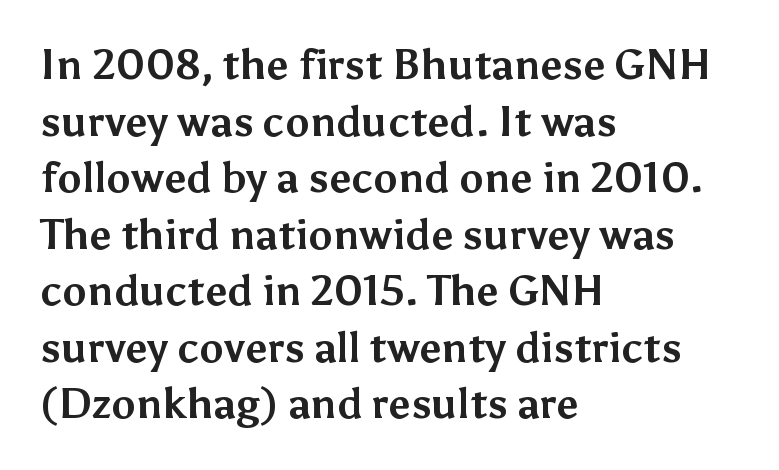
The image shows 41 px bold sans-serif type, upright; set left-aligned, normal line spacing (1.38x), normal letter spacing, not underlined; medium stroke contrast and a medium x-height.
